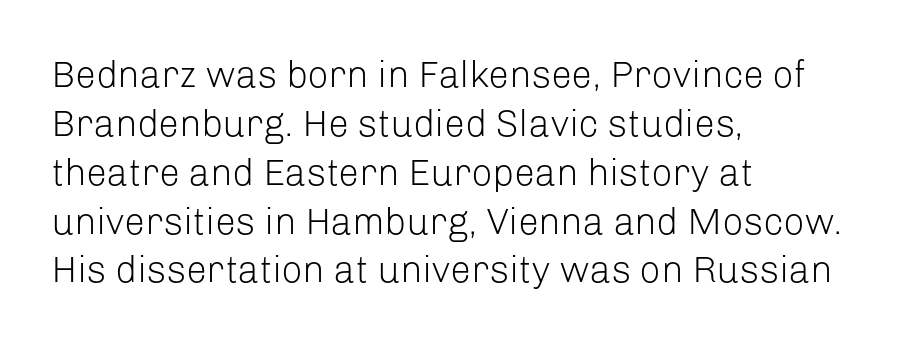
{"serif": "no", "italic": "no", "bold": "no", "weight": "light", "width": "normal", "stroke_contrast": "low", "x_height": "medium", "monospaced": "no", "underline": "no", "align": "left", "line_spacing": "normal", "line_spacing_ratio": 1.32, "letter_spacing": "normal", "letter_spacing_em": 0.0, "glyph_px": 37}
